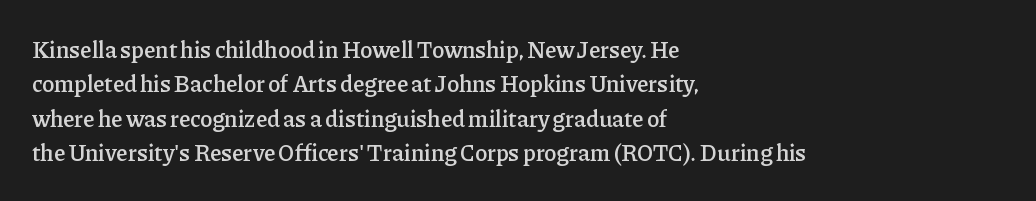
The image shows 23 px text type, upright; set left-aligned, normal line spacing (1.49x), normal letter spacing, not underlined.
